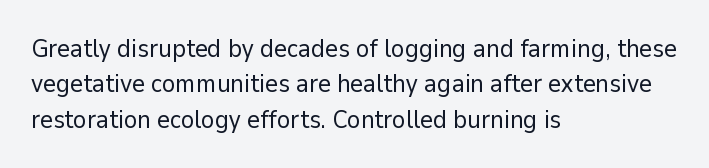
Q: Is the text bold? A: No.
Q: Is the text italic (slanted)? A: No, it is upright.
Q: Is the text underlined? A: No.
Q: How is the paragraph aligned? A: Left-aligned.
Q: Is the spacing between letters normal or unusually wide? A: Normal.
Q: Is the spacing between lines tight, normal or loose? A: Normal.
